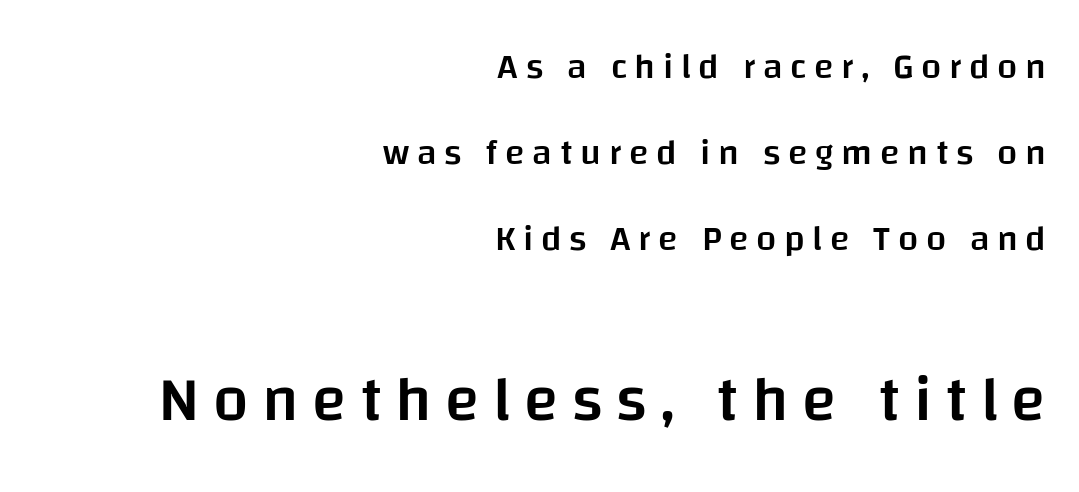
Q: Is the text bold? A: Semi-bold.
Q: Is the text italic (slanted)? A: No, it is upright.
Q: Is the typeface a serif or a sans-serif typeface? A: Sans-serif.
Q: Is the text underlined? A: No.
Q: How is the paragraph aligned? A: Right-aligned.
Q: Is the spacing between letters normal or unusually wide? A: Unusually wide.
Q: Is the spacing between lines tight, normal or loose? A: Loose.
Q: Which block of text is set in a larger size, the first (top) or the second (bottom)? A: The second (bottom) one.
Q: Width (condensed, normal, or wide)? A: Normal.
Q: Stroke contrast? A: Low.
Q: x-height? A: Large.
Q: Monospaced? A: No.
